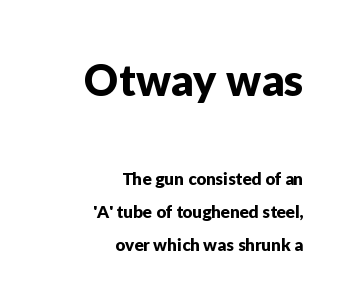
Do the letters lean? They stand straight. Honestly, there is no underline to notice here at all. Letter spacing: default. Font category for this specimen: sans-serif.
